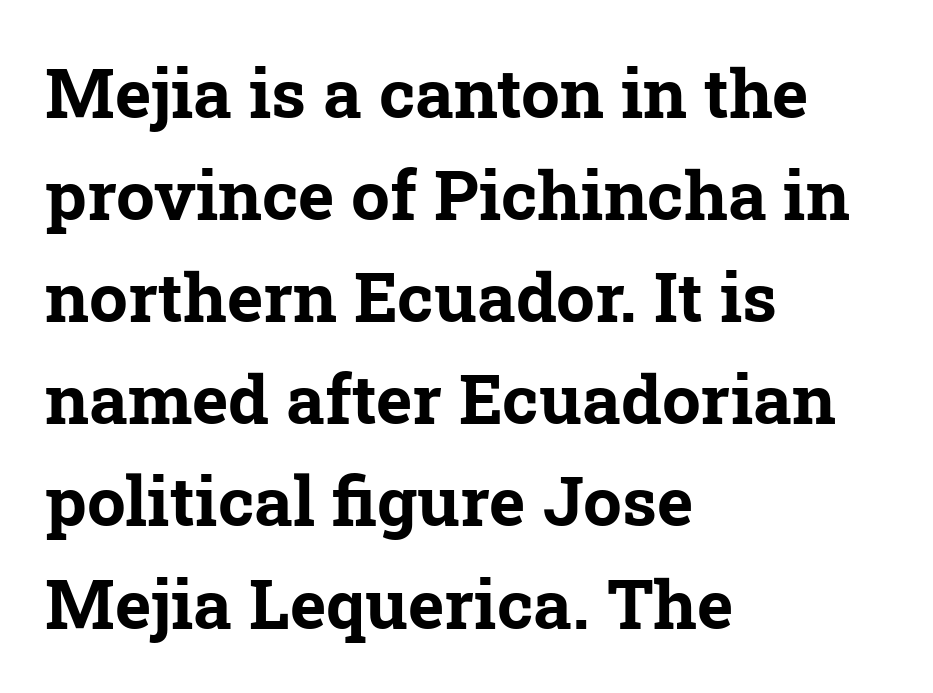
{"serif": "yes", "bold": "yes", "weight": "bold", "width": "normal", "stroke_contrast": "low", "x_height": "medium", "monospaced": "no", "underline": "no", "align": "left", "line_spacing": "normal", "line_spacing_ratio": 1.48, "letter_spacing": "normal", "letter_spacing_em": 0.0, "glyph_px": 69}
